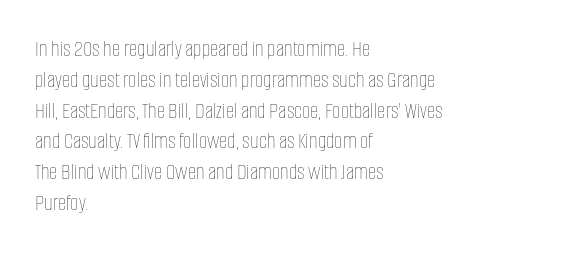
The image shows 23 px text type, upright; set left-aligned, normal line spacing (1.34x), normal letter spacing, not underlined.
